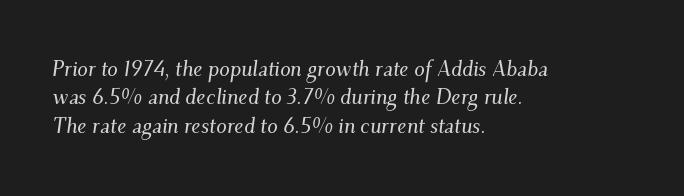
Teacher's note: observe the even left margin — that is flush-left alignment. Just letters on the line, the space beneath them empty. This is oblique type, the kind used for emphasis or titles. What stands out about the letter spacing? Nothing — it is the standard amount. Whoever set this chose a conventional vertical rhythm.
